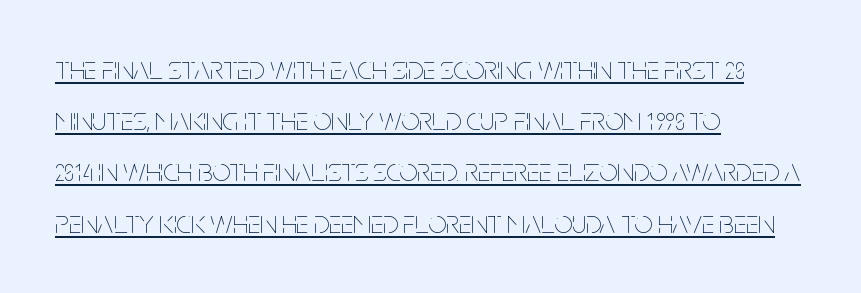
This rendering features underlined lettering. Vertical strokes here are truly vertical. A normal amount of white space separates one row of letters from the next. No extra tracking has been applied to these lines. The cut favours lightness, reaching ordinary text weight at its darkest. The face used here is proportionally spaced, like ordinary book or web type.
